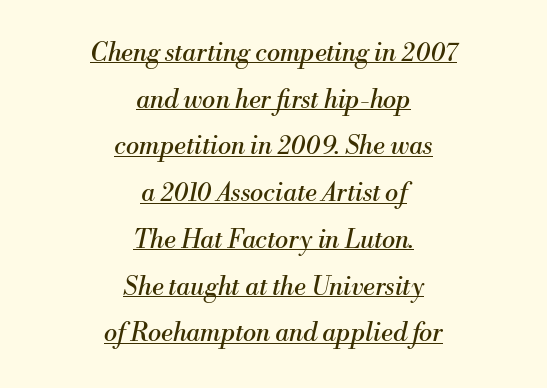
Q: Is the text bold? A: No.
Q: Is the text italic (slanted)? A: Yes, it leans right by about 13 degrees.
Q: Is the text underlined? A: Yes.
Q: How is the paragraph aligned? A: Centered.
Q: Is the spacing between letters normal or unusually wide? A: Normal.
